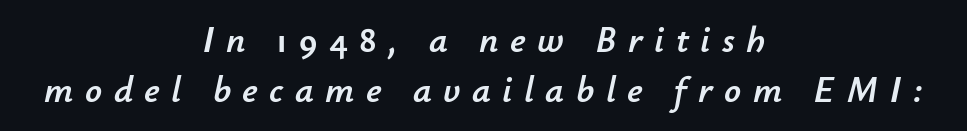
{"italic": "yes", "lean": "right", "slant_degrees": 12, "width": "normal", "stroke_contrast": "low", "x_height": "small", "monospaced": "no", "underline": "no", "align": "center", "line_spacing": "normal", "line_spacing_ratio": 1.35, "letter_spacing": "wide", "letter_spacing_em": 0.31, "glyph_px": 37}
